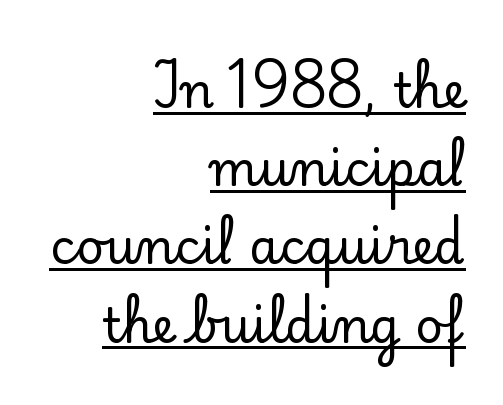
Q: Is the text italic (slanted)? A: No, it is upright.
Q: Is the typeface a serif or a sans-serif typeface? A: Serif.
Q: Is the text underlined? A: Yes.
Q: How is the paragraph aligned? A: Right-aligned.
Q: Is the spacing between letters normal or unusually wide? A: Normal.
Q: Is the spacing between lines tight, normal or loose? A: Normal.
Q: Width (condensed, normal, or wide)? A: Normal.
Q: Stroke contrast? A: Low.
Q: x-height? A: Small.
Q: Monospaced? A: No.
